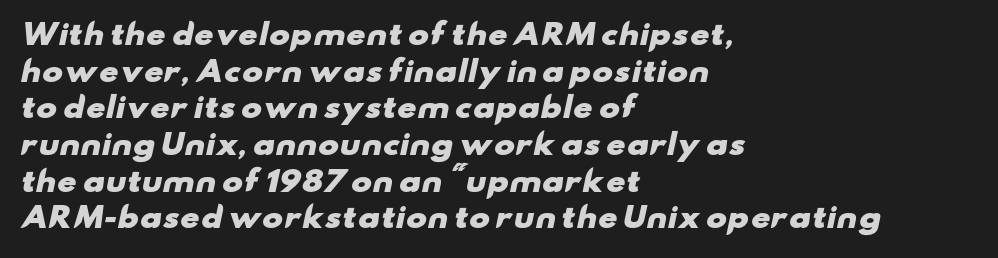
{"serif": "no", "bold": "yes", "weight": "heavy", "width": "wide", "stroke_contrast": "low", "x_height": "small", "monospaced": "no", "underline": "no", "align": "left", "line_spacing": "normal", "line_spacing_ratio": 1.31, "letter_spacing": "normal", "letter_spacing_em": 0.0, "glyph_px": 28}
